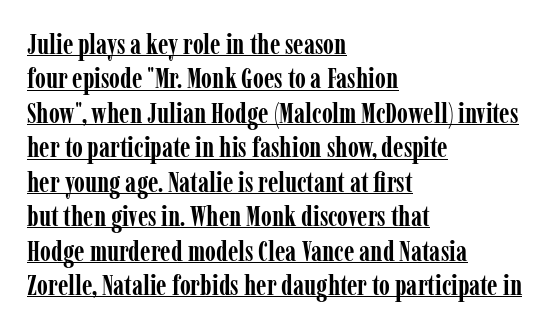
{"serif": "yes", "italic": "no", "bold": "yes", "weight": "semibold", "width": "condensed", "stroke_contrast": "low", "x_height": "medium", "monospaced": "no", "underline": "yes", "align": "left", "line_spacing_ratio": 1.23, "letter_spacing": "normal", "letter_spacing_em": 0.0, "glyph_px": 28}
